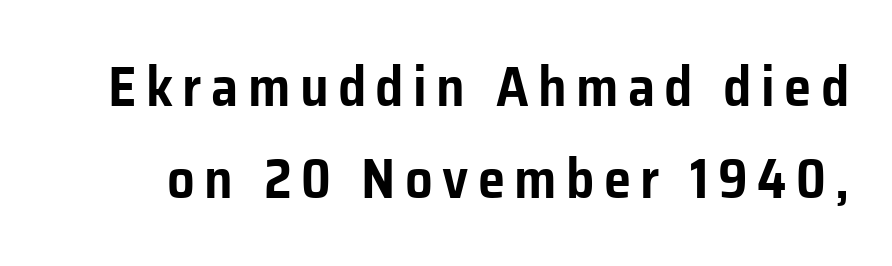
{"serif": "no", "italic": "no", "width": "normal", "stroke_contrast": "low", "x_height": "medium", "monospaced": "no", "underline": "no", "line_spacing": "normal", "line_spacing_ratio": 1.67, "glyph_px": 55}
